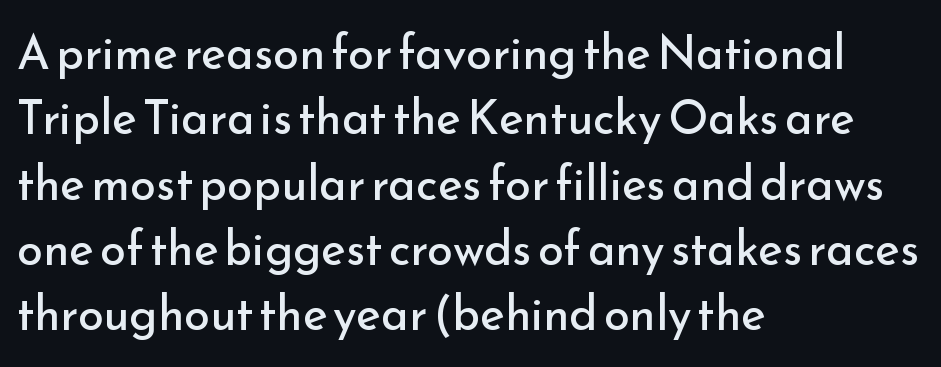
{"serif": "no", "italic": "no", "bold": "no", "weight": "regular", "width": "normal", "stroke_contrast": "low", "x_height": "small", "monospaced": "no", "underline": "no", "align": "left", "line_spacing": "normal", "line_spacing_ratio": 1.39, "letter_spacing": "normal", "letter_spacing_em": 0.0, "glyph_px": 47}
